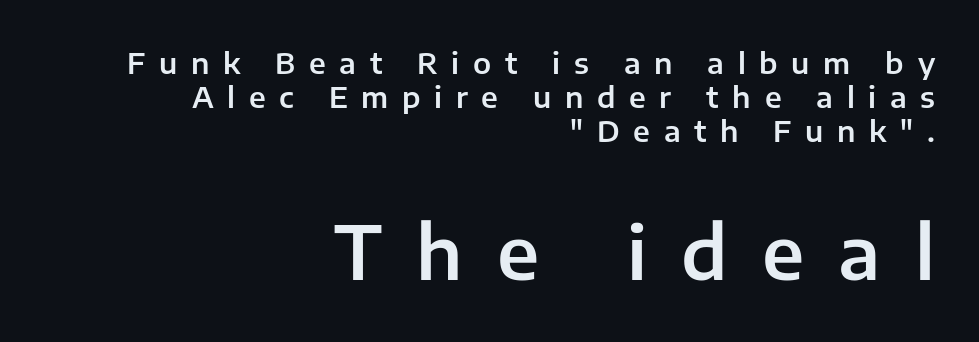
The image shows 73 px sans-serif type, upright; set right-aligned, line spacing 1.17x, unusually wide letter spacing (+0.47 em), not underlined; the second (bottom) block is 2.52x larger; low stroke contrast and a medium x-height.
